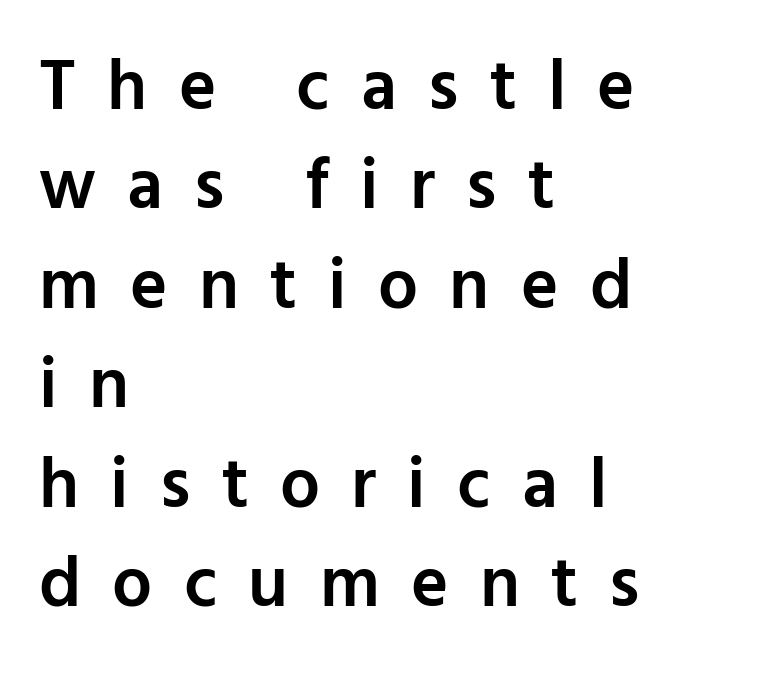
The image shows 71 px semibold sans-serif type, upright; set left-aligned, normal line spacing (1.4x), unusually wide letter spacing (+0.44 em), not underlined; low stroke contrast and a medium x-height.
